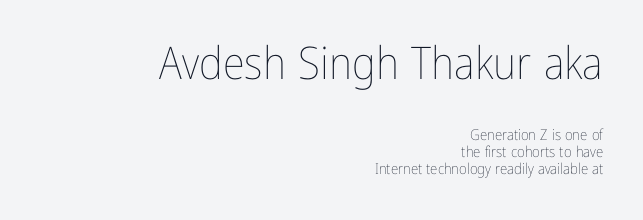
The typesetter chose a ragged-left arrangement here. Is there much room between lines? No — they nearly touch. Each stroke keeps to a modest, everyday thickness or less. Letters rest on an invisible, unmarked baseline. The font's upright variant was chosen for this text. The passage shown begins with its larger block and ends with its smaller one.
